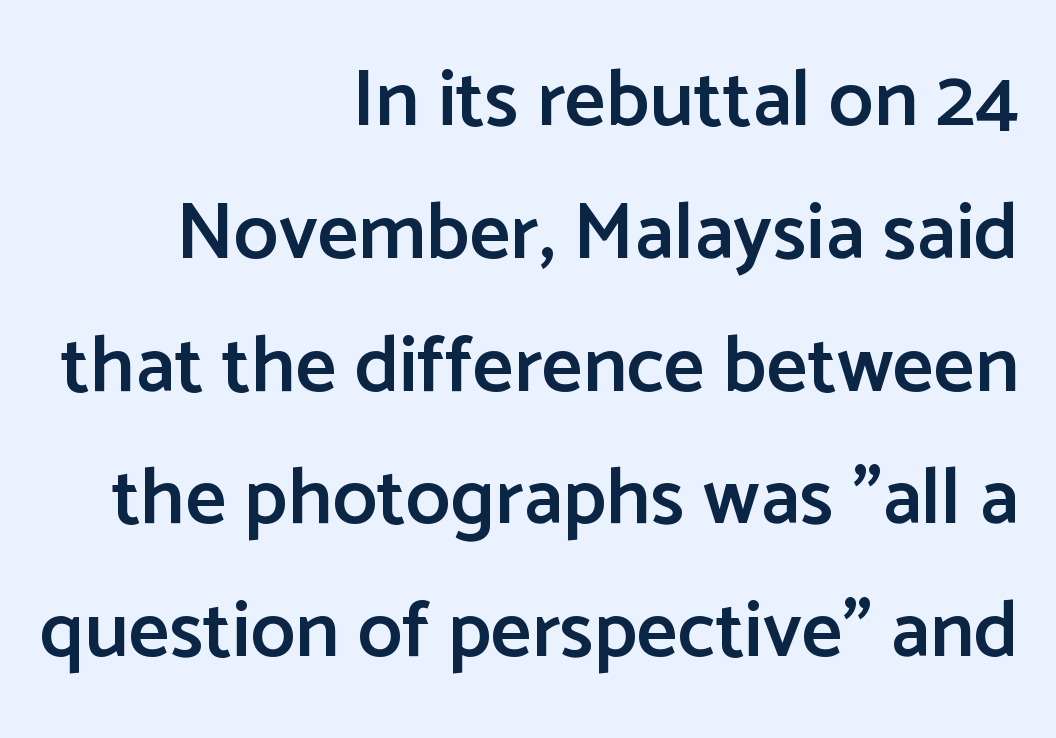
Q: Is the text bold? A: Semi-bold.
Q: Is the text italic (slanted)? A: No, it is upright.
Q: Is the typeface a serif or a sans-serif typeface? A: Sans-serif.
Q: Is the text underlined? A: No.
Q: How is the paragraph aligned? A: Right-aligned.
Q: Is the spacing between letters normal or unusually wide? A: Normal.
Q: Is the spacing between lines tight, normal or loose? A: Normal.
Q: Width (condensed, normal, or wide)? A: Normal.
Q: Stroke contrast? A: Low.
Q: x-height? A: Medium.
Q: Monospaced? A: No.
